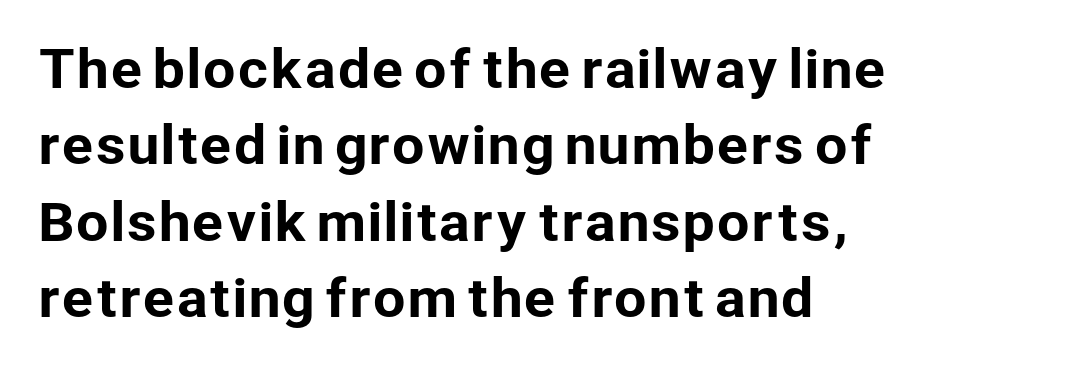
{"serif": "no", "italic": "no", "width": "normal", "stroke_contrast": "low", "x_height": "medium", "monospaced": "no", "underline": "no", "align": "left", "line_spacing": "normal", "line_spacing_ratio": 1.47, "letter_spacing": "normal", "letter_spacing_em": 0.0, "glyph_px": 52}
